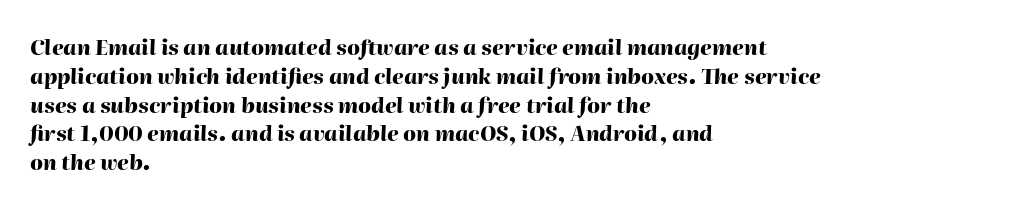
These lines keep a tight, regular rhythm from letter to letter. Alignment: flush left. Slant detected: the letters are inclined. Whoever set this chose a conventional vertical rhythm. The strip under each line holds only bare page.
